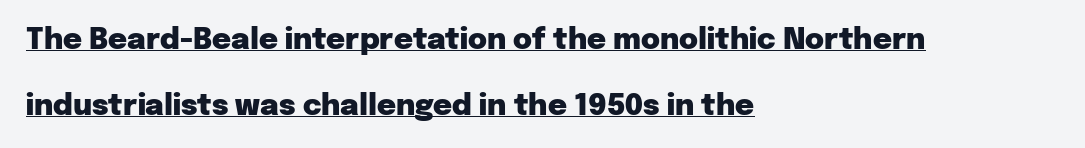
The image shows 29 px heavy sans-serif type, upright; set left-aligned, loose line spacing (2.26x), normal letter spacing, underlined; low stroke contrast and a medium x-height.
